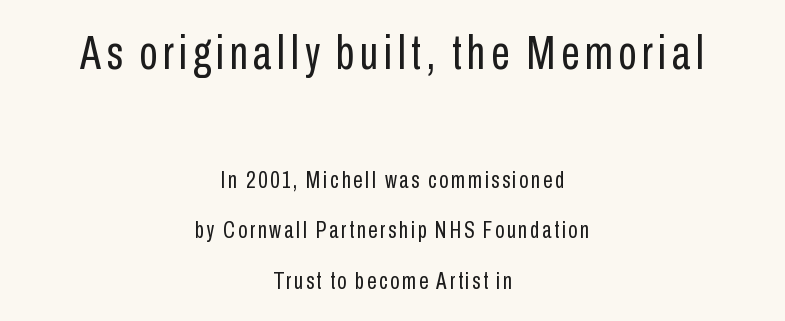
Caption: multi-line text, centered on the measure. Is there much room between lines? Yes — plenty of vertical air separates them. Quick note: not italic, upright. The weight would be labelled regular, book, light, or lighter still. The space beneath each line is pristine and unruled. The rendering shows plain stroke endings on the letterforms — a sans-serif design.
